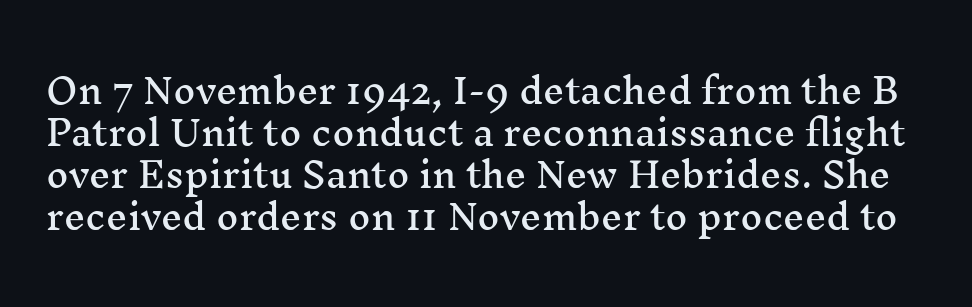
The image shows 34 px wide serif type, upright; set line spacing 1.24x, normal letter spacing, not underlined; medium stroke contrast and a medium x-height.
